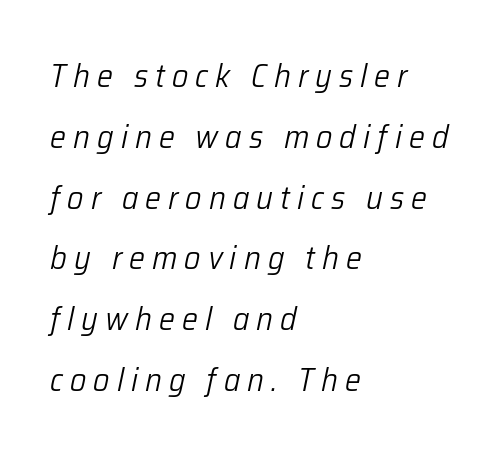
The passage is arranged the way most books set body copy — flush left. Think standard paragraph weight, or any step lighter than that. You could fit nearly another row in the gap between these rows. Someone cranked the tracking dial way up on this one. Underline: absent. Varying glyph widths throughout — classic text-font behaviour.
